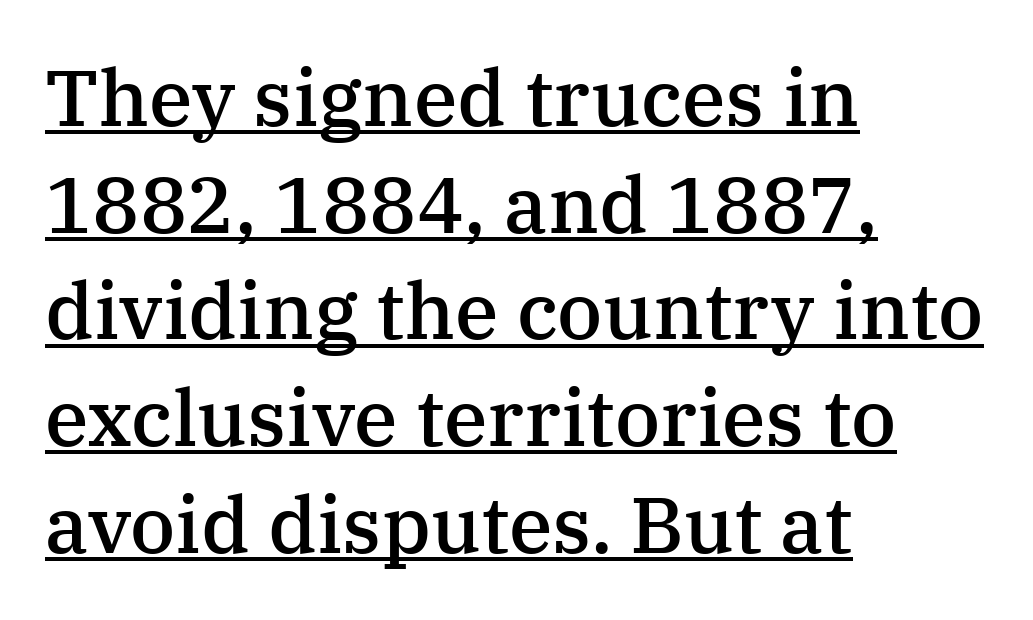
{"serif": "yes", "italic": "no", "bold": "semi", "weight": "semibold", "width": "normal", "stroke_contrast": "medium", "x_height": "medium", "monospaced": "no", "underline": "yes", "align": "left", "line_spacing": "normal", "line_spacing_ratio": 1.35, "letter_spacing": "normal", "letter_spacing_em": 0.0, "glyph_px": 79}
